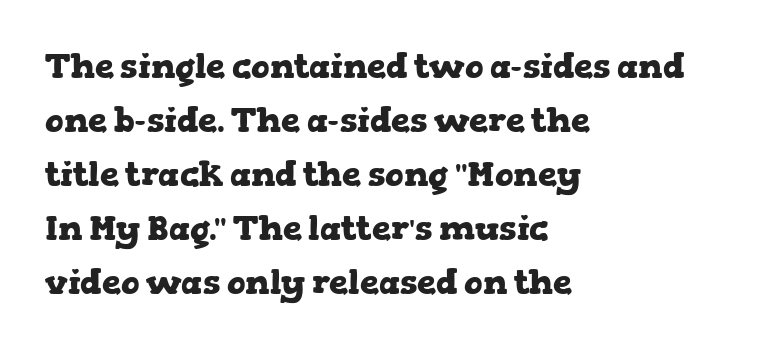
{"serif": "yes", "italic": "no", "bold": "yes", "weight": "heavy", "width": "wide", "stroke_contrast": "low", "x_height": "medium", "monospaced": "no", "underline": "no", "align": "left", "line_spacing": "normal", "line_spacing_ratio": 1.59, "letter_spacing": "normal", "letter_spacing_em": 0.0, "glyph_px": 34}
